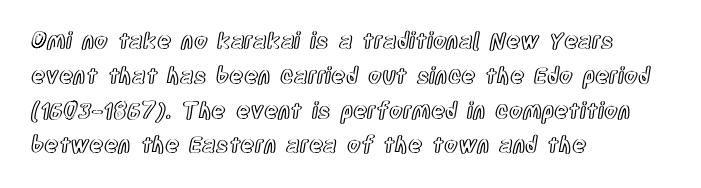
{"underline": "no", "align": "left", "line_spacing": "normal", "line_spacing_ratio": 1.58, "letter_spacing": "normal", "letter_spacing_em": 0.0, "glyph_px": 22}
